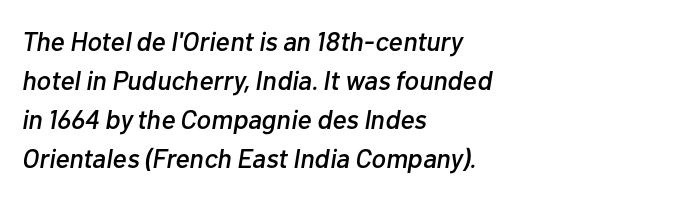
Q: Is the text italic (slanted)? A: Yes, it leans right by about 10 degrees.
Q: Is the text underlined? A: No.
Q: How is the paragraph aligned? A: Left-aligned.
Q: Is the spacing between letters normal or unusually wide? A: Normal.
Q: Is the spacing between lines tight, normal or loose? A: Normal.
